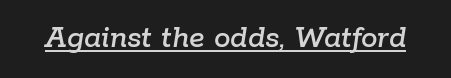
{"italic": "yes", "lean": "right", "slant_degrees": 9, "width": "normal", "stroke_contrast": "low", "x_height": "medium", "monospaced": "no", "underline": "yes", "letter_spacing": "normal", "letter_spacing_em": 0.0, "glyph_px": 33}
